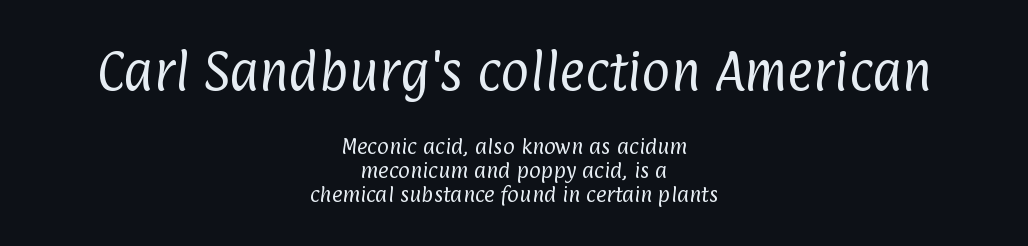
{"serif": "no", "bold": "no", "weight": "regular", "width": "condensed", "stroke_contrast": "low", "x_height": "medium", "monospaced": "no", "underline": "no", "align": "center", "line_spacing": "normal", "line_spacing_ratio": 1.33, "letter_spacing": "normal", "letter_spacing_em": 0.0, "larger_block": "first", "size_ratio": 2.44, "glyph_px": 44}
